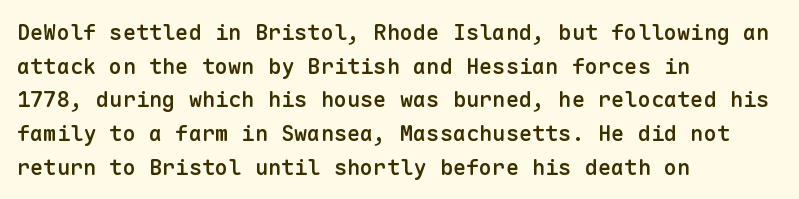
Every character sits straight up, as roman type does. Does extra space separate the letters? No, they use regular spacing. A somewhat darkened texture: the type is semibold rather than bold. A typesetter would call this leading conventional body-copy spacing.
